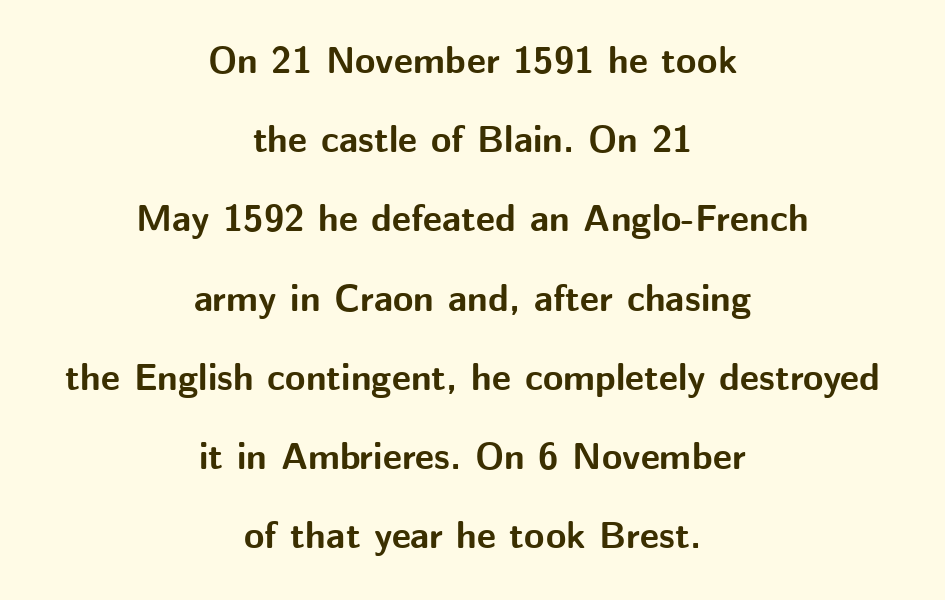
Q: Is the text bold? A: Yes.
Q: Is the text italic (slanted)? A: No, it is upright.
Q: Is the typeface a serif or a sans-serif typeface? A: Sans-serif.
Q: Is the text underlined? A: No.
Q: How is the paragraph aligned? A: Centered.
Q: Is the spacing between letters normal or unusually wide? A: Normal.
Q: Is the spacing between lines tight, normal or loose? A: Loose.
Q: Width (condensed, normal, or wide)? A: Normal.
Q: Stroke contrast? A: Medium.
Q: x-height? A: Medium.
Q: Monospaced? A: No.
